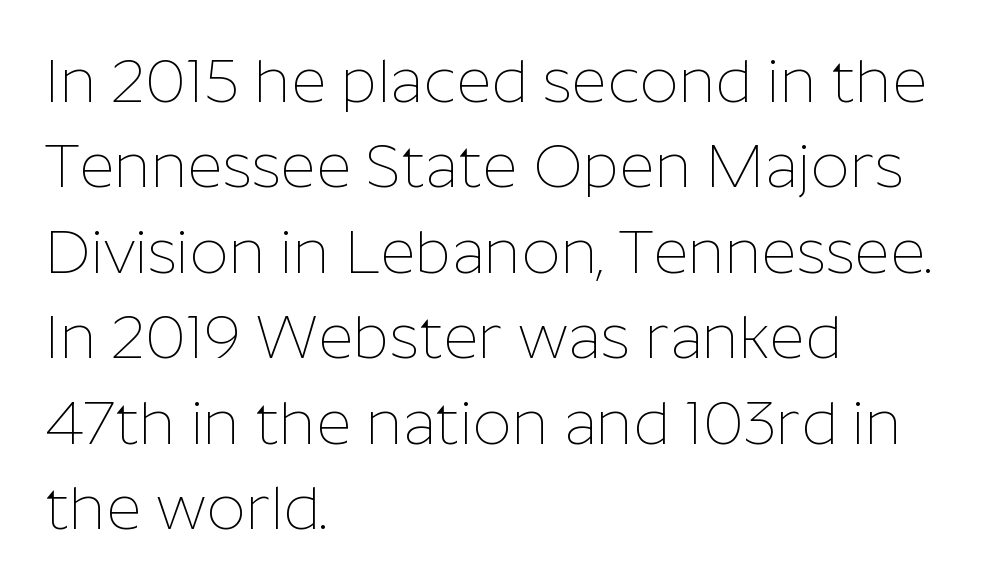
The image shows 61 px thin sans-serif type, upright; set left-aligned, normal line spacing (1.4x), normal letter spacing, not underlined; low stroke contrast and a medium x-height.
